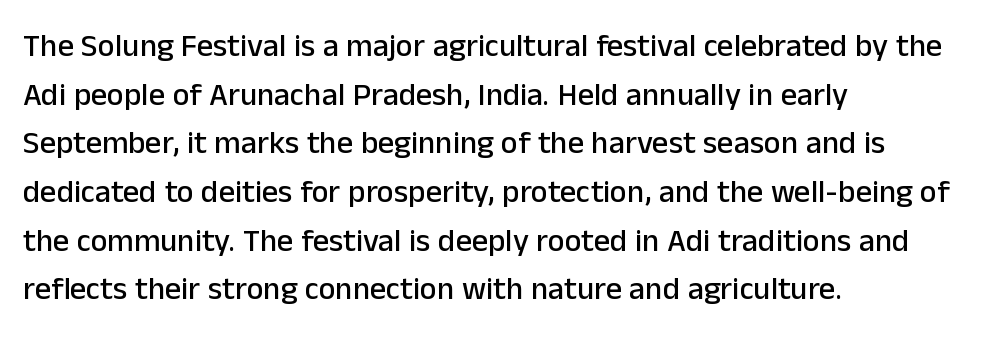
The image shows 32 px sans-serif type, upright; set left-aligned, normal line spacing (1.52x), normal letter spacing, not underlined; low stroke contrast and a medium x-height.
